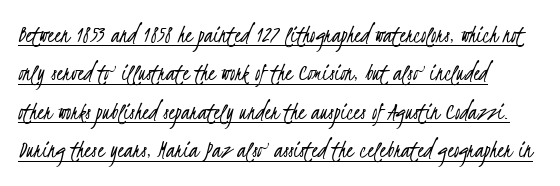
{"bold": "no", "underline": "yes", "align": "left", "line_spacing": "normal", "line_spacing_ratio": 1.48, "letter_spacing": "normal", "letter_spacing_em": 0.0, "glyph_px": 26}
